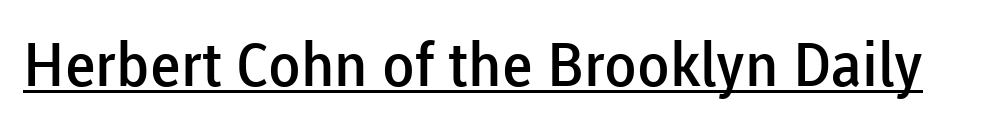
Q: Is the text bold? A: Semi-bold.
Q: Is the text italic (slanted)? A: No, it is upright.
Q: Is the typeface a serif or a sans-serif typeface? A: Sans-serif.
Q: Is the text underlined? A: Yes.
Q: Is the spacing between letters normal or unusually wide? A: Normal.
Q: Width (condensed, normal, or wide)? A: Normal.
Q: Stroke contrast? A: Low.
Q: x-height? A: Medium.
Q: Monospaced? A: No.
